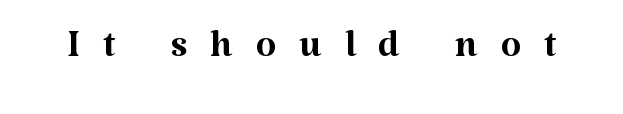
The image shows 53 px regular-weight serif type, upright; set unusually wide letter spacing (+0.43 em), not underlined; medium stroke contrast and a medium x-height.
